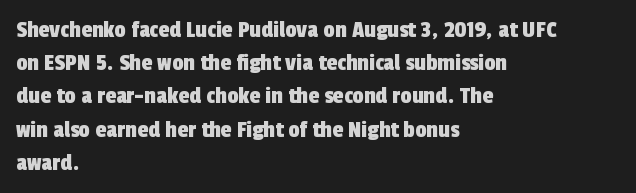
The image shows 25 px text type; set left-aligned, normal line spacing (1.33x), normal letter spacing, not underlined.
